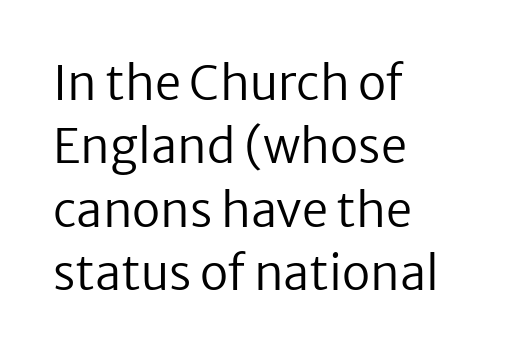
Any mark beneath the type? The region is blank. All the whitespace from short lines collects on the right. The rendering keeps characters at their native spacing. In terms of leading, this rendering sits right in the middle. Letterform terminals end flat and unadorned throughout the passage.
